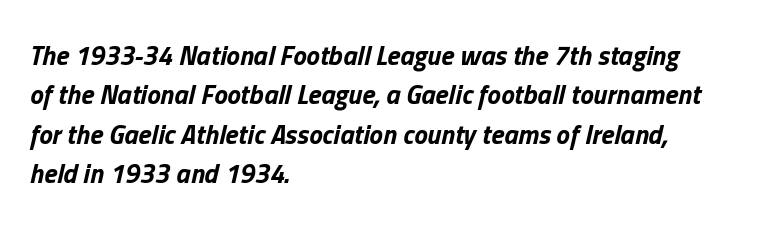
Q: Is the text bold? A: Yes.
Q: Is the text italic (slanted)? A: Yes, it leans right by about 13 degrees.
Q: Is the text underlined? A: No.
Q: How is the paragraph aligned? A: Left-aligned.
Q: Is the spacing between letters normal or unusually wide? A: Normal.
Q: Is the spacing between lines tight, normal or loose? A: Normal.
